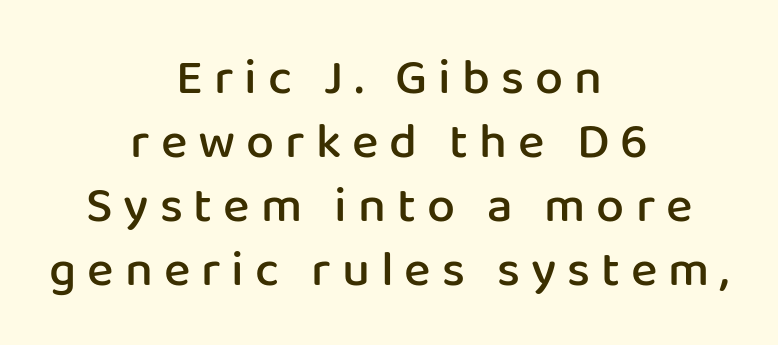
The image shows 50 px semibold sans-serif type, upright; set centered, normal line spacing (1.28x), unusually wide letter spacing (+0.22 em), not underlined; low stroke contrast and a medium x-height.
